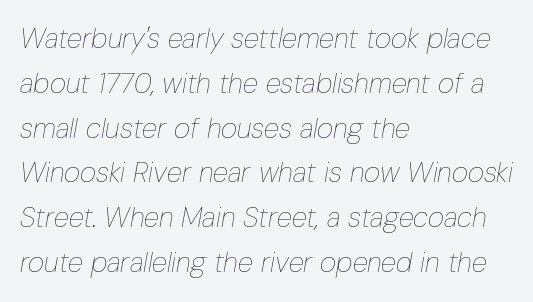
Q: Is the text bold? A: No.
Q: Is the text italic (slanted)? A: Yes, it leans right by about 10 degrees.
Q: Is the text underlined? A: No.
Q: How is the paragraph aligned? A: Left-aligned.
Q: Is the spacing between letters normal or unusually wide? A: Normal.
Q: Is the spacing between lines tight, normal or loose? A: Normal.
Q: Width (condensed, normal, or wide)? A: Condensed.
Q: Stroke contrast? A: Low.
Q: x-height? A: Medium.
Q: Monospaced? A: No.
